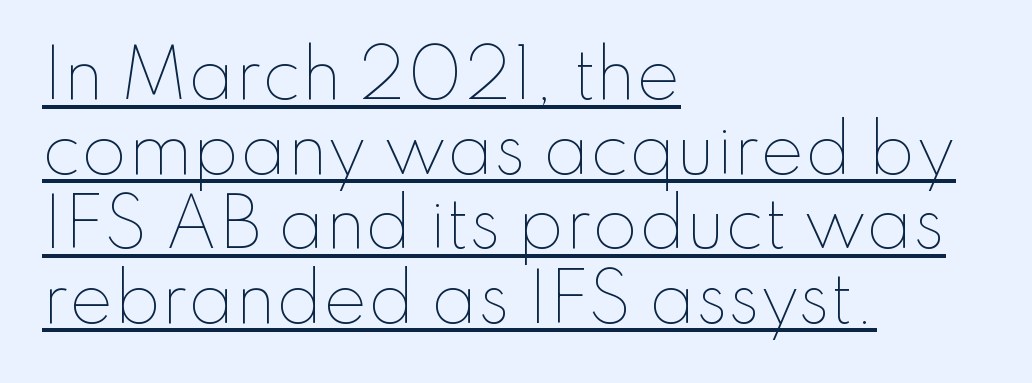
{"italic": "no", "bold": "no", "weight": "thin", "width": "normal", "stroke_contrast": "low", "x_height": "small", "monospaced": "no", "underline": "yes", "align": "left", "line_spacing": "tight", "line_spacing_ratio": 1.13, "letter_spacing": "normal", "letter_spacing_em": 0.0, "glyph_px": 66}
